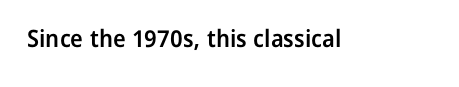
{"italic": "no", "bold": "semi", "underline": "no", "letter_spacing": "normal", "letter_spacing_em": 0.0, "glyph_px": 24}
